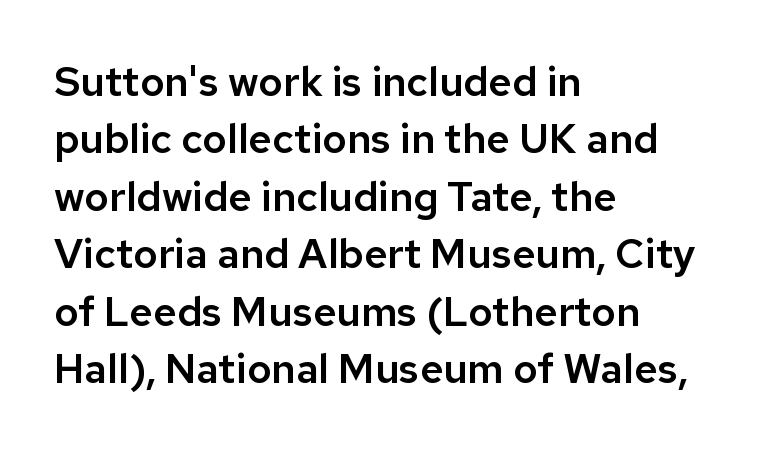
Each new line begins a customary step beneath the previous one. The rendering uses natural spacing where letterforms have individual widths. This sample uses a sans-serif face. These lines are set flush left with a ragged right edge.
